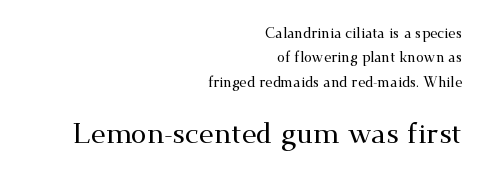
{"serif": "yes", "italic": "no", "width": "wide", "stroke_contrast": "medium", "x_height": "small", "monospaced": "no", "underline": "no", "align": "right", "line_spacing_ratio": 1.74, "letter_spacing": "normal", "letter_spacing_em": 0.0, "larger_block": "second", "size_ratio": 2.0, "glyph_px": 28}
